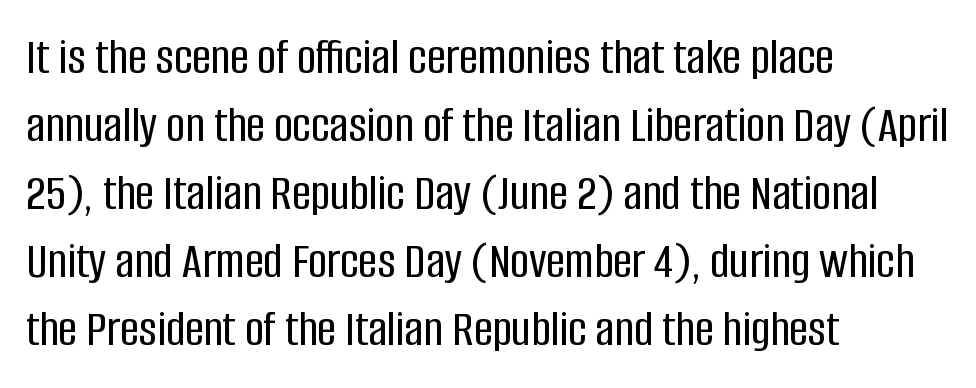
Q: Is the text italic (slanted)? A: No, it is upright.
Q: Is the typeface a serif or a sans-serif typeface? A: Sans-serif.
Q: Is the text underlined? A: No.
Q: How is the paragraph aligned? A: Left-aligned.
Q: Is the spacing between letters normal or unusually wide? A: Normal.
Q: Is the spacing between lines tight, normal or loose? A: Normal.
Q: Width (condensed, normal, or wide)? A: Condensed.
Q: Stroke contrast? A: Low.
Q: x-height? A: Large.
Q: Monospaced? A: No.
